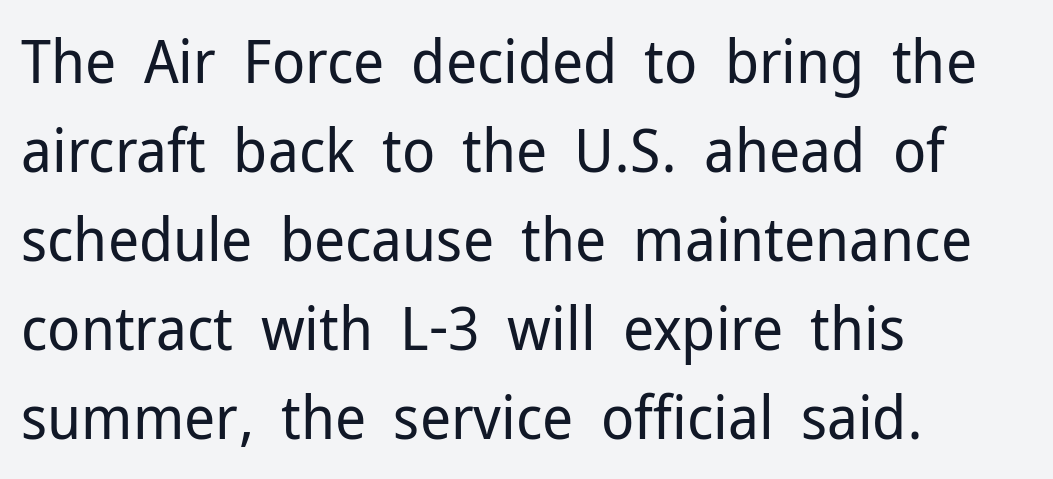
The image shows 61 px regular-weight sans-serif type, upright; set left-aligned, normal line spacing (1.46x), normal letter spacing, not underlined; low stroke contrast and a medium x-height.
